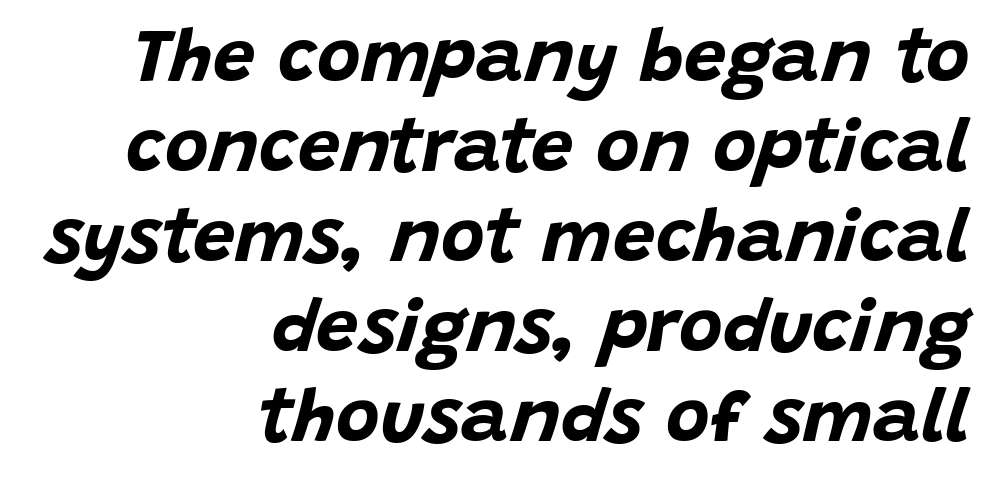
Q: Is the text bold? A: Yes.
Q: Is the text italic (slanted)? A: Yes, it leans right by about 15 degrees.
Q: Is the text underlined? A: No.
Q: How is the paragraph aligned? A: Right-aligned.
Q: Is the spacing between letters normal or unusually wide? A: Normal.
Q: Width (condensed, normal, or wide)? A: Normal.
Q: Stroke contrast? A: Low.
Q: x-height? A: Large.
Q: Monospaced? A: No.
